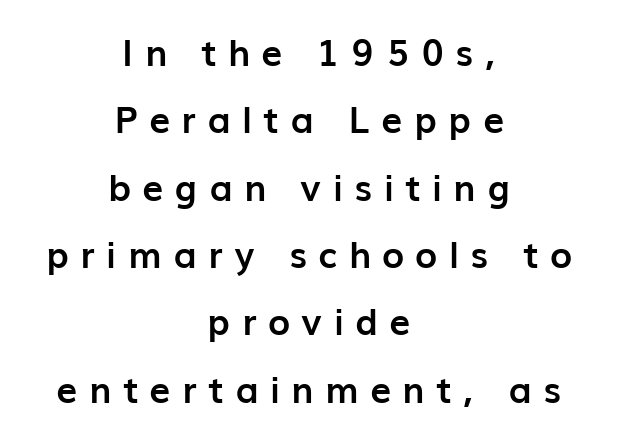
Q: Is the text bold? A: Yes.
Q: Is the text italic (slanted)? A: No, it is upright.
Q: Is the typeface a serif or a sans-serif typeface? A: Sans-serif.
Q: Is the text underlined? A: No.
Q: How is the paragraph aligned? A: Centered.
Q: Is the spacing between letters normal or unusually wide? A: Unusually wide.
Q: Width (condensed, normal, or wide)? A: Normal.
Q: Stroke contrast? A: Low.
Q: x-height? A: Medium.
Q: Monospaced? A: No.
